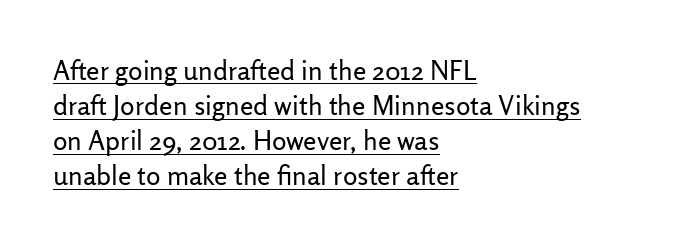
Q: Is the text bold? A: No.
Q: Is the text italic (slanted)? A: No, it is upright.
Q: Is the text underlined? A: Yes.
Q: How is the paragraph aligned? A: Left-aligned.
Q: Is the spacing between letters normal or unusually wide? A: Normal.
Q: Is the spacing between lines tight, normal or loose? A: Normal.
